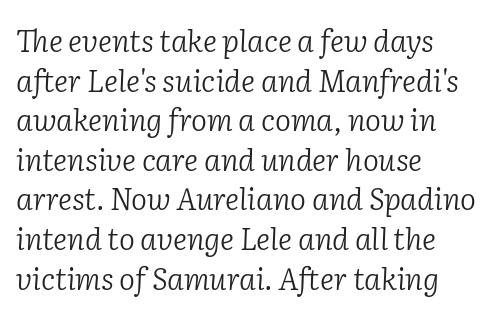
Q: Is the text bold? A: No.
Q: Is the text italic (slanted)? A: Yes, it leans right by about 2 degrees.
Q: Is the typeface a serif or a sans-serif typeface? A: Serif.
Q: Is the text underlined? A: No.
Q: How is the paragraph aligned? A: Left-aligned.
Q: Is the spacing between letters normal or unusually wide? A: Normal.
Q: Is the spacing between lines tight, normal or loose? A: Normal.
Q: Width (condensed, normal, or wide)? A: Normal.
Q: Stroke contrast? A: Low.
Q: x-height? A: Medium.
Q: Monospaced? A: No.
